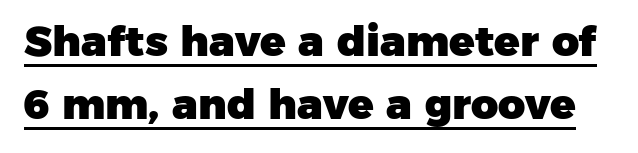
Q: Is the text bold? A: Yes.
Q: Is the typeface a serif or a sans-serif typeface? A: Sans-serif.
Q: Is the text underlined? A: Yes.
Q: Is the spacing between letters normal or unusually wide? A: Normal.
Q: Is the spacing between lines tight, normal or loose? A: Normal.
Q: Width (condensed, normal, or wide)? A: Normal.
Q: Stroke contrast? A: Low.
Q: x-height? A: Medium.
Q: Monospaced? A: No.
